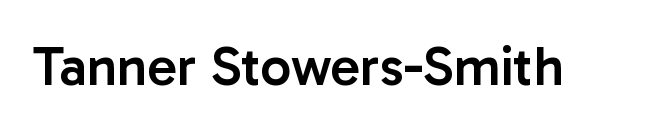
{"serif": "no", "italic": "no", "bold": "semi", "weight": "semibold", "width": "normal", "stroke_contrast": "low", "x_height": "medium", "monospaced": "no", "underline": "no", "letter_spacing": "normal", "letter_spacing_em": 0.0, "glyph_px": 55}
